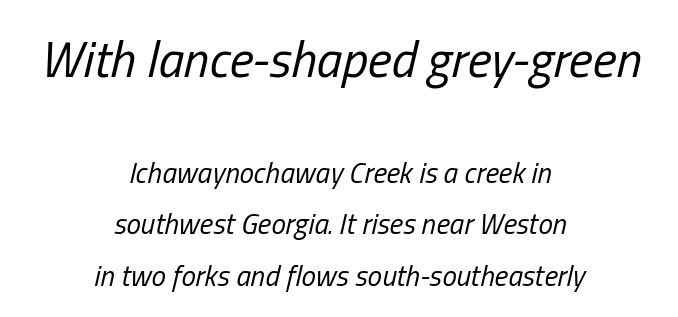
Q: Is the text bold? A: No.
Q: Is the text italic (slanted)? A: Yes, it leans right by about 13 degrees.
Q: Is the text underlined? A: No.
Q: How is the paragraph aligned? A: Centered.
Q: Is the spacing between letters normal or unusually wide? A: Normal.
Q: Which block of text is set in a larger size, the first (top) or the second (bottom)? A: The first (top) one.
Q: Width (condensed, normal, or wide)? A: Condensed.
Q: Stroke contrast? A: Low.
Q: x-height? A: Medium.
Q: Monospaced? A: No.
